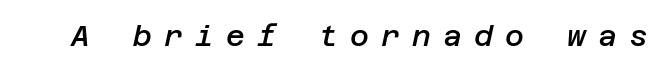
These lines carry some extra weight — a demibold, not a full bold. Descender tails drop into unmarked territory. Posture: slanted. Inter-character spacing is expanded well beyond the font's built-in metrics.
